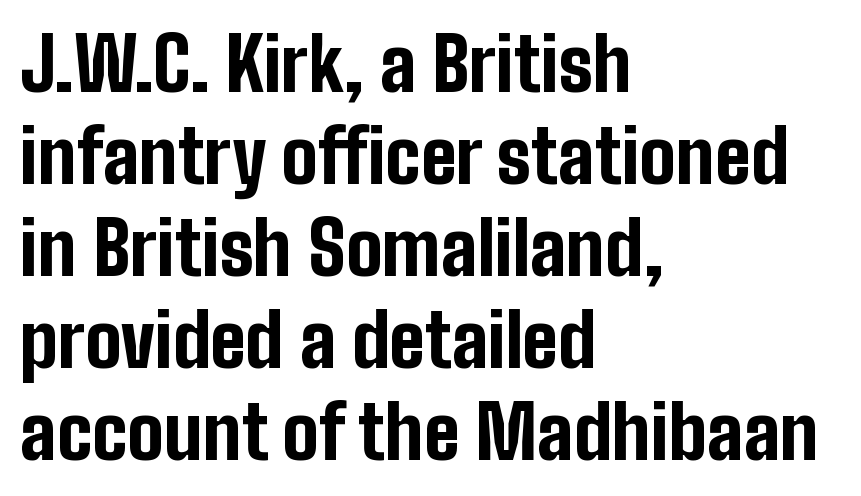
{"serif": "no", "italic": "no", "bold": "yes", "weight": "bold", "width": "condensed", "stroke_contrast": "low", "x_height": "medium", "monospaced": "no", "underline": "no", "align": "left", "line_spacing": "normal", "line_spacing_ratio": 1.26, "letter_spacing": "normal", "letter_spacing_em": 0.0, "glyph_px": 73}
